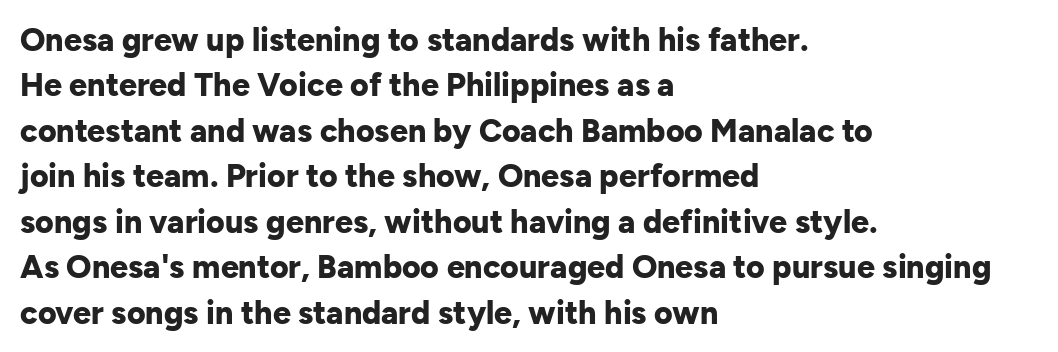
Q: Is the text bold? A: Yes.
Q: Is the text italic (slanted)? A: No, it is upright.
Q: Is the typeface a serif or a sans-serif typeface? A: Sans-serif.
Q: Is the text underlined? A: No.
Q: How is the paragraph aligned? A: Left-aligned.
Q: Is the spacing between letters normal or unusually wide? A: Normal.
Q: Is the spacing between lines tight, normal or loose? A: Normal.
Q: Width (condensed, normal, or wide)? A: Normal.
Q: Stroke contrast? A: Low.
Q: x-height? A: Medium.
Q: Monospaced? A: No.
